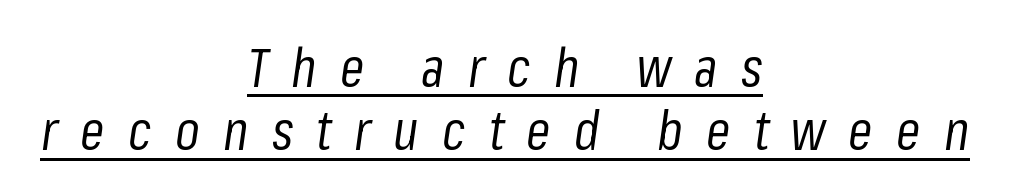
The image shows 55 px regular-weight, condensed type, italic (leaning right); set centered, tight line spacing (1.15x), unusually wide letter spacing (+0.42 em), underlined; low stroke contrast and a medium x-height.
